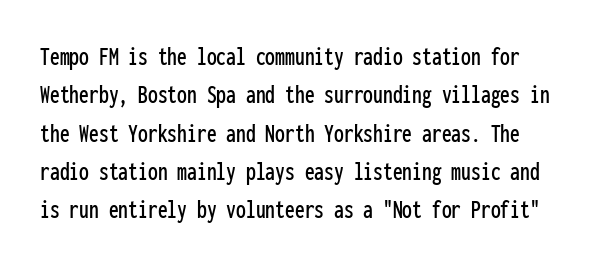
These lines were composed using upright roman letters. The typeface chosen for these lines omits serifs. Honestly, the letter spacing is just normal — you wouldn't notice it. Here the designer chose a console-style face with uniform glyph widths.
